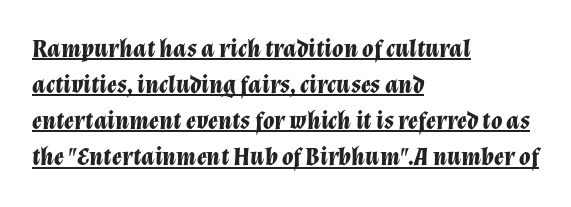
{"italic": "yes", "lean": "right", "slant_degrees": 12, "bold": "yes", "underline": "yes", "align": "left", "line_spacing": "normal", "line_spacing_ratio": 1.39, "letter_spacing": "normal", "letter_spacing_em": 0.0, "glyph_px": 26}
